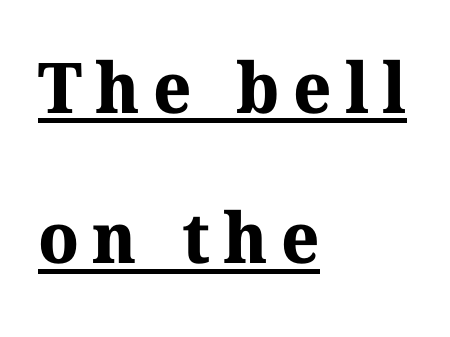
Q: Is the text bold? A: Yes.
Q: Is the typeface a serif or a sans-serif typeface? A: Serif.
Q: Is the text underlined? A: Yes.
Q: How is the paragraph aligned? A: Left-aligned.
Q: Is the spacing between lines tight, normal or loose? A: Loose.
Q: Width (condensed, normal, or wide)? A: Normal.
Q: Stroke contrast? A: Medium.
Q: x-height? A: Medium.
Q: Monospaced? A: No.
